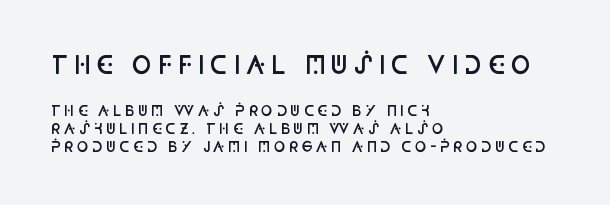
The image shows 24 px text type, upright; set left-aligned, normal line spacing (1.31x), unusually wide letter spacing (+0.22 em), not underlined; the first (top) block is 1.71x larger.
